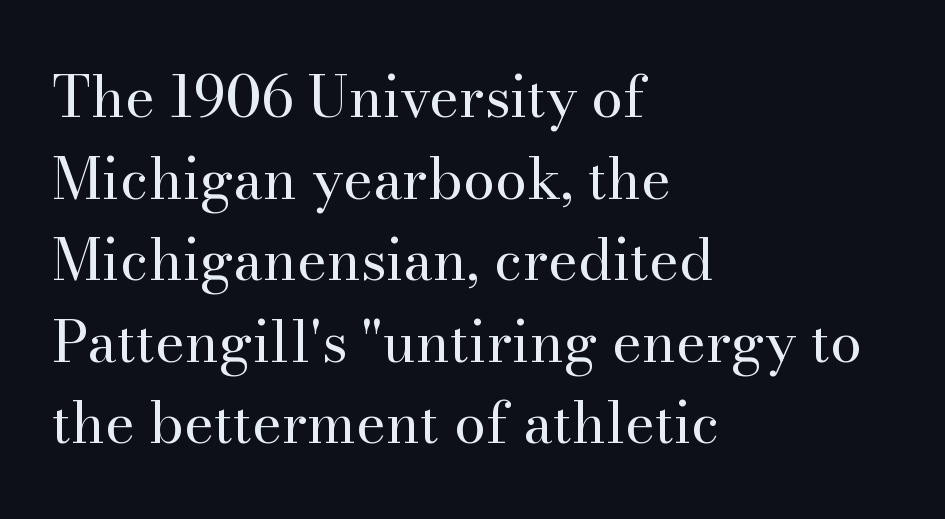
Quick note: not italic, upright. Quick note: interline space is typical. The rendering shows small feet on the letterforms — a serif design. The typesetting does not lean heavy: it is not bold. Casual observation: everything's shoved over to the left. This sample uses plain, unmodified letter spacing.
